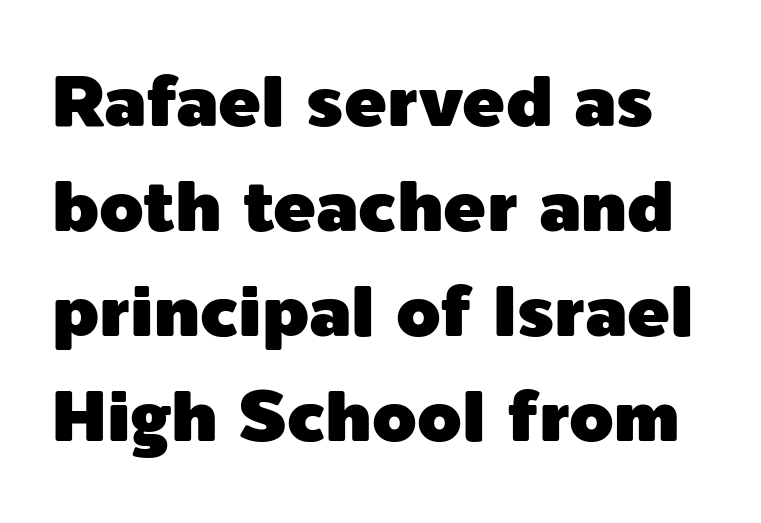
The image shows 71 px sans-serif type, upright; set normal line spacing (1.48x), normal letter spacing, not underlined; a medium x-height.
